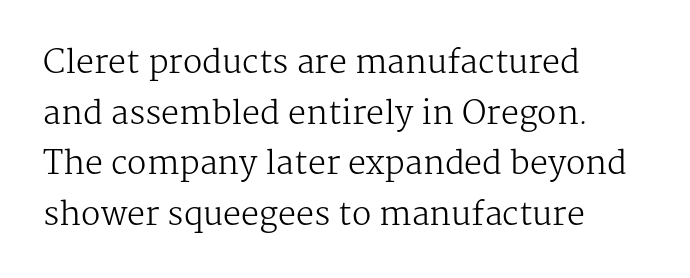
The font's upright variant was chosen for this text. Does the type have serifs? Yes, each stem ends in a small foot. In CSS terms this would be text-align: left. A normal amount of white space separates one row of letters from the next. Check under the words: just untouched page.
